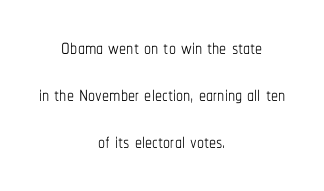
{"italic": "no", "bold": "no", "weight": "thin", "width": "condensed", "stroke_contrast": "low", "x_height": "medium", "monospaced": "no", "underline": "no", "align": "center", "line_spacing": "normal", "line_spacing_ratio": 1.68, "letter_spacing": "normal", "letter_spacing_em": 0.0, "glyph_px": 28}
